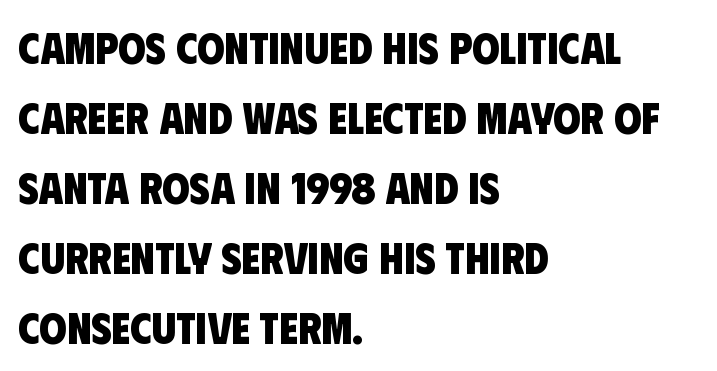
The image shows 44 px heavy, condensed sans-serif type; set left-aligned, normal line spacing (1.59x), normal letter spacing, not underlined; low stroke contrast and a large x-height.
